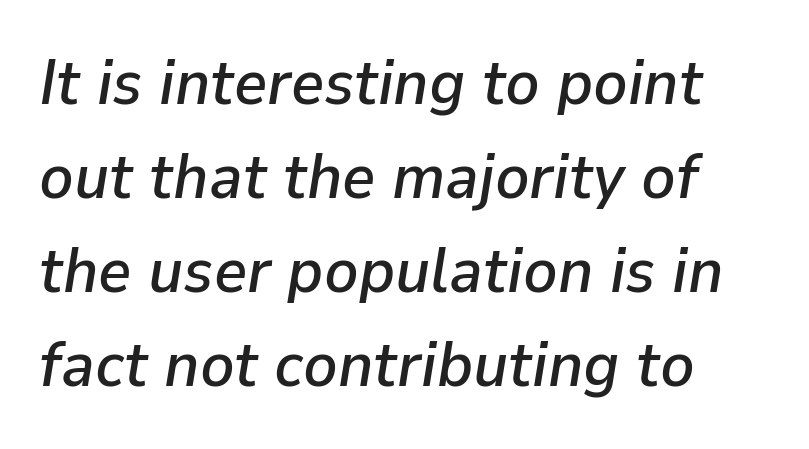
Q: Is the text italic (slanted)? A: Yes, it leans right by about 9 degrees.
Q: Is the text underlined? A: No.
Q: How is the paragraph aligned? A: Left-aligned.
Q: Is the spacing between letters normal or unusually wide? A: Normal.
Q: Is the spacing between lines tight, normal or loose? A: Normal.
Q: Width (condensed, normal, or wide)? A: Normal.
Q: Stroke contrast? A: Low.
Q: x-height? A: Medium.
Q: Monospaced? A: No.
